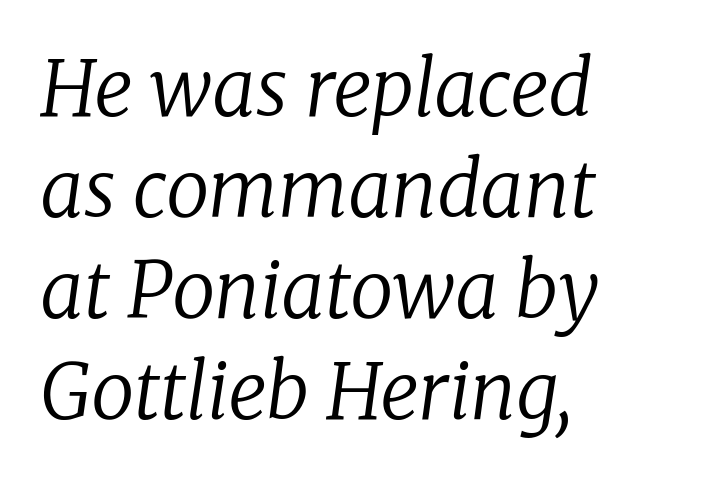
Typeset ragged right — the left edge is the straight one. Rows of type keep a routine distance in the vertical direction. Underline: absent. Think of a printed novel: that variable character pitch is what you see here. What kind of face is this? One with serifs. Nothing unusual about the tracking: characters are spaced as the font intends.
